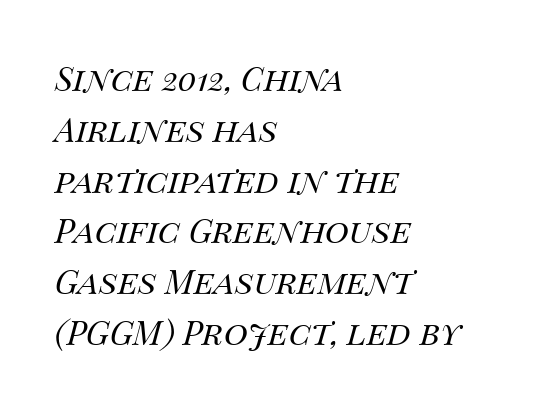
{"italic": "yes", "lean": "right", "slant_degrees": 14, "bold": "no", "weight": "regular", "width": "normal", "stroke_contrast": "medium", "x_height": "large", "monospaced": "no", "underline": "no", "align": "left", "line_spacing": "normal", "line_spacing_ratio": 1.54, "letter_spacing": "normal", "letter_spacing_em": 0.0, "glyph_px": 33}
